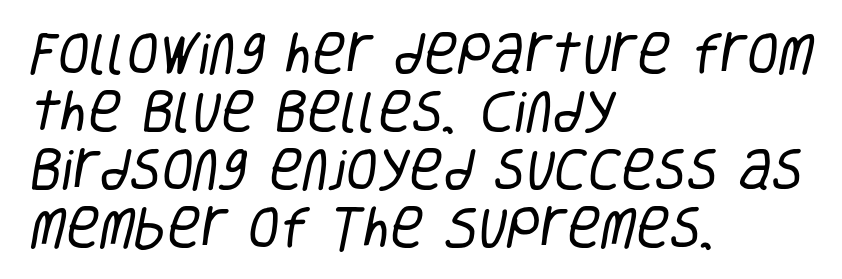
Q: Is the text bold? A: No.
Q: Is the typeface a serif or a sans-serif typeface? A: Sans-serif.
Q: Is the text underlined? A: No.
Q: How is the paragraph aligned? A: Left-aligned.
Q: Is the spacing between letters normal or unusually wide? A: Normal.
Q: Is the spacing between lines tight, normal or loose? A: Normal.
Q: Width (condensed, normal, or wide)? A: Condensed.
Q: Stroke contrast? A: Low.
Q: x-height? A: Large.
Q: Monospaced? A: No.
